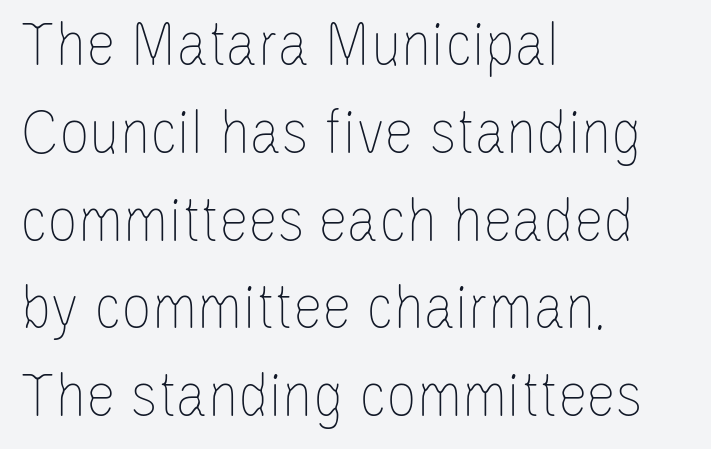
Letters have the restrained weight of plain body copy at most. Where is the straight margin? On the left. Just letters on the line, the space beneath them empty. A normal amount of white space separates one row of letters from the next.
